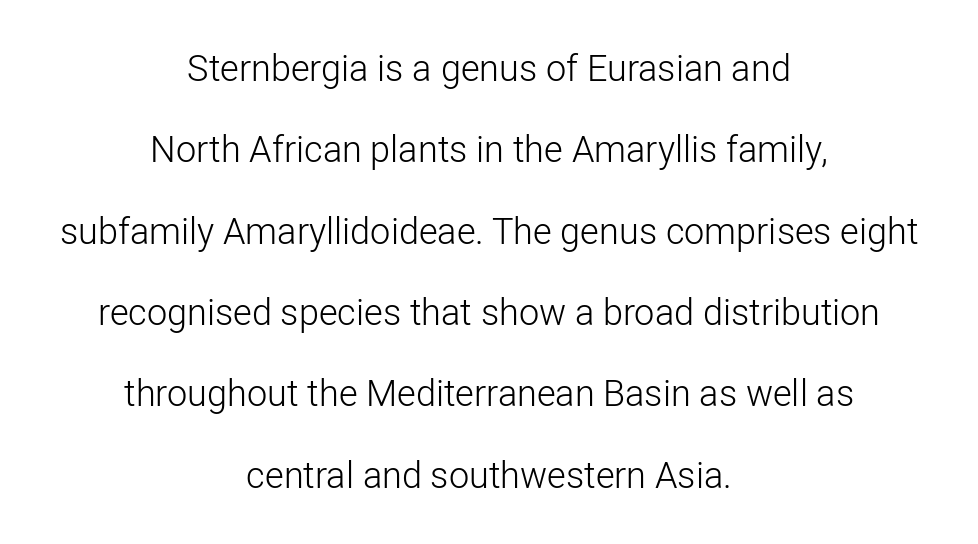
{"serif": "no", "italic": "no", "bold": "no", "weight": "light", "width": "normal", "stroke_contrast": "low", "x_height": "medium", "monospaced": "no", "underline": "no", "align": "center", "line_spacing": "loose", "line_spacing_ratio": 2.26, "letter_spacing": "normal", "letter_spacing_em": 0.0, "glyph_px": 36}
